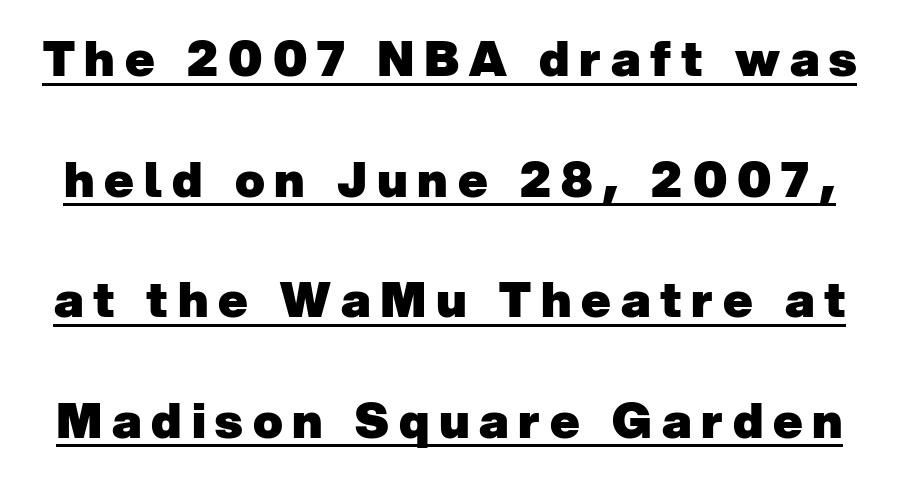
{"serif": "no", "bold": "yes", "weight": "heavy", "width": "normal", "stroke_contrast": "low", "x_height": "medium", "monospaced": "no", "underline": "yes", "line_spacing": "loose", "line_spacing_ratio": 2.46, "letter_spacing": "wide", "letter_spacing_em": 0.2, "glyph_px": 49}
